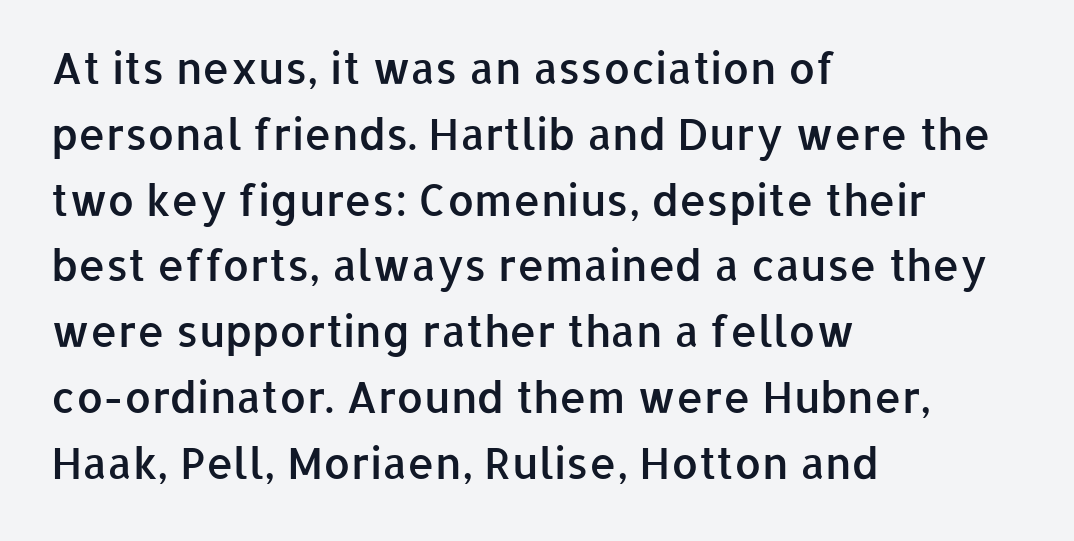
The image shows 43 px semibold sans-serif type, upright; set left-aligned, normal line spacing (1.53x), normal letter spacing, not underlined; low stroke contrast and a medium x-height.
